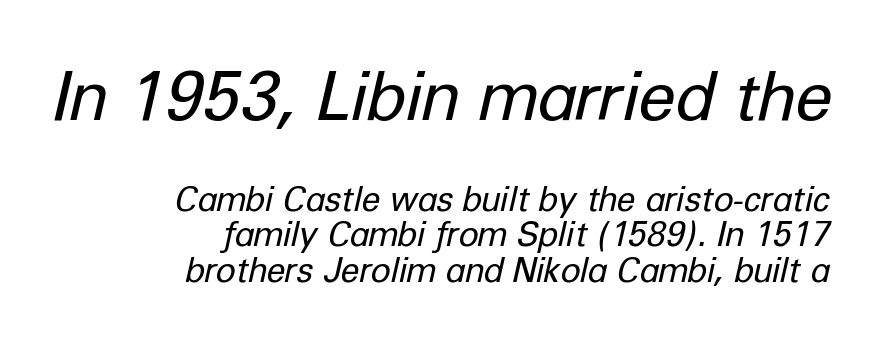
The image shows 68 px regular-weight type, italic (leaning right); set right-aligned, tight line spacing (1.05x), normal letter spacing, not underlined; the first (top) block is 2.0x larger; low stroke contrast and a medium x-height.
